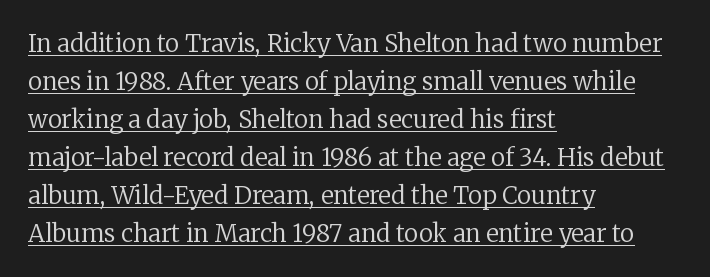
Q: Is the text bold? A: No.
Q: Is the text italic (slanted)? A: No, it is upright.
Q: Is the text underlined? A: Yes.
Q: How is the paragraph aligned? A: Left-aligned.
Q: Is the spacing between letters normal or unusually wide? A: Normal.
Q: Is the spacing between lines tight, normal or loose? A: Normal.
